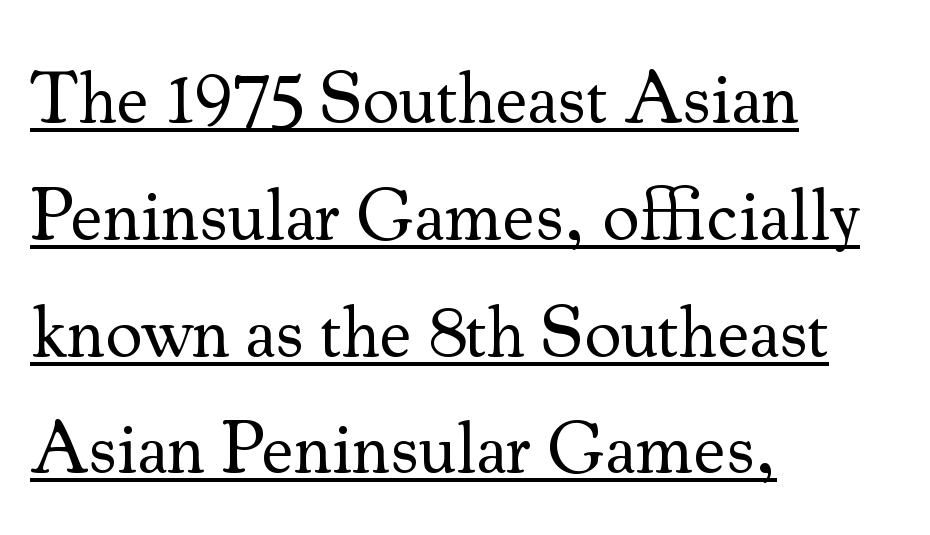
Q: Is the text bold? A: No.
Q: Is the text italic (slanted)? A: No, it is upright.
Q: Is the typeface a serif or a sans-serif typeface? A: Serif.
Q: Is the text underlined? A: Yes.
Q: How is the paragraph aligned? A: Left-aligned.
Q: Is the spacing between letters normal or unusually wide? A: Normal.
Q: Is the spacing between lines tight, normal or loose? A: Normal.
Q: Width (condensed, normal, or wide)? A: Normal.
Q: Stroke contrast? A: Medium.
Q: x-height? A: Small.
Q: Monospaced? A: No.
